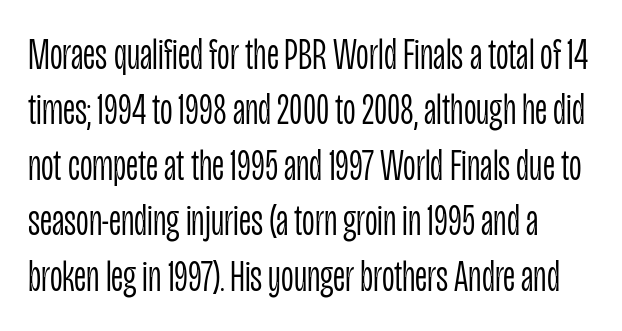
{"serif": "no", "italic": "no", "bold": "no", "weight": "light", "width": "condensed", "stroke_contrast": "low", "x_height": "large", "monospaced": "no", "underline": "no", "line_spacing": "normal", "line_spacing_ratio": 1.26, "letter_spacing": "normal", "letter_spacing_em": 0.0, "glyph_px": 44}
